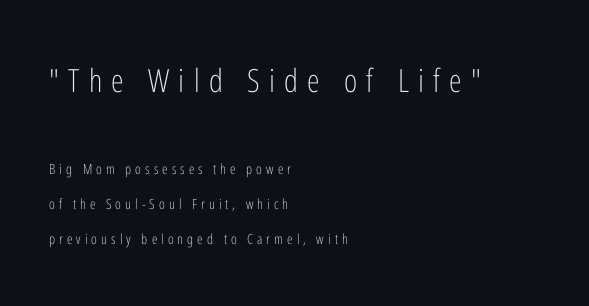
The image shows 32 px light, condensed sans-serif type, upright; set left-aligned, loose line spacing (2.5x), unusually wide letter spacing (+0.29 em), not underlined; the first (top) block is 2.29x larger; low stroke contrast and a medium x-height.
